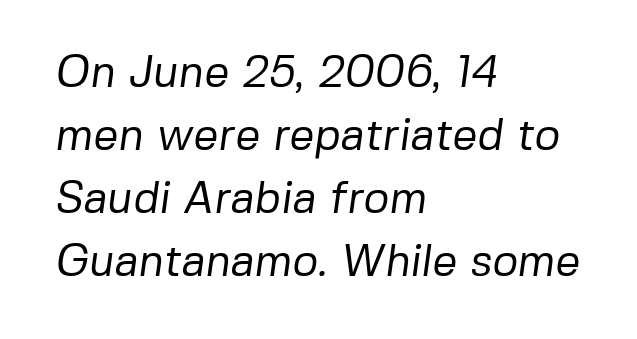
{"serif": "no", "bold": "no", "weight": "regular", "width": "normal", "stroke_contrast": "low", "x_height": "medium", "monospaced": "no", "underline": "no", "align": "left", "line_spacing": "normal", "line_spacing_ratio": 1.43, "letter_spacing": "normal", "letter_spacing_em": 0.0, "glyph_px": 44}
